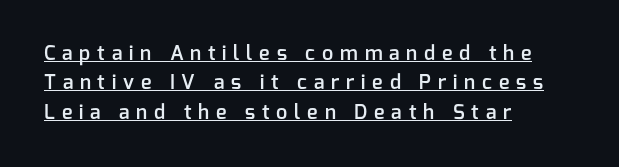
The image shows 20 px text type, upright; set left-aligned, normal line spacing (1.47x), unusually wide letter spacing (+0.34 em), underlined.
